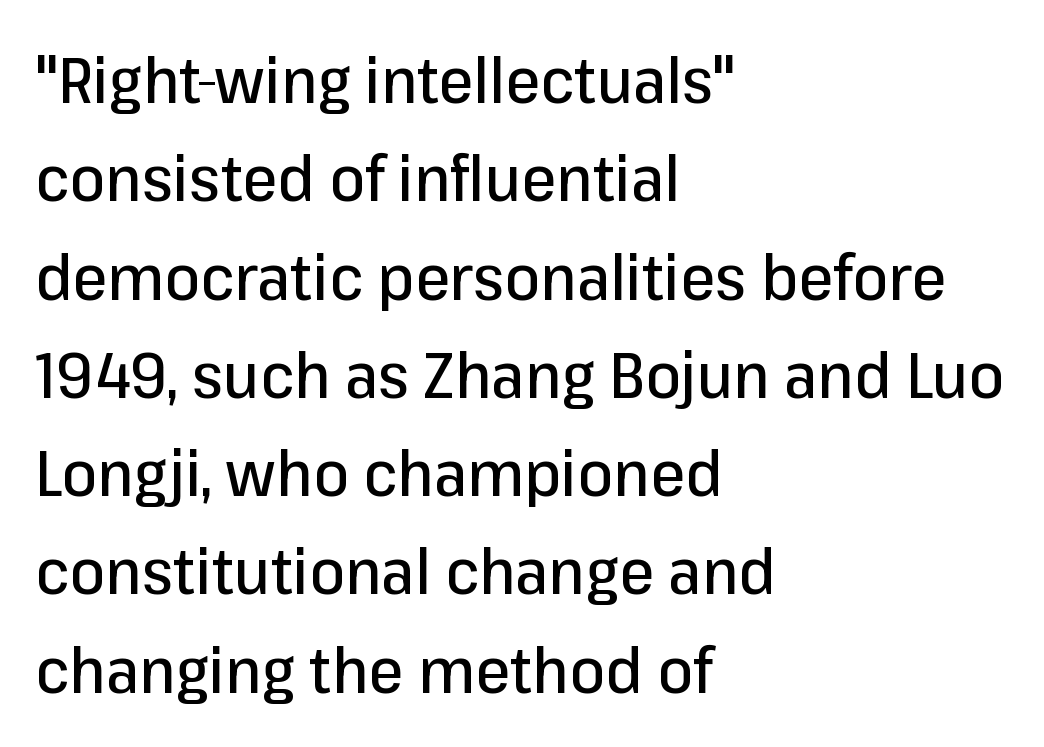
The rendering keeps characters at their native spacing. Just letters on the line, the space beneath them empty. A typesetter would call this proportional, since set widths differ per character. Whoever set this chose a conventional vertical rhythm. A typesetter would mark this as roman, not italic.
